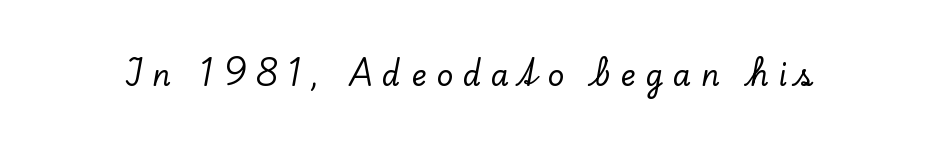
Typographically, this falls in the serif category. Type without underlining. Glyph-to-glyph distance is far greater than everyday printed text. The face used here is proportionally spaced, like ordinary book or web type.
